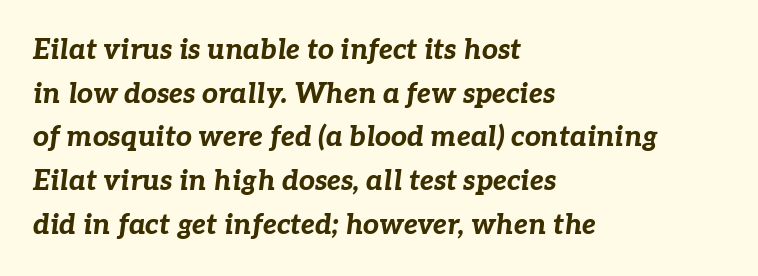
{"italic": "yes", "lean": "right", "slant_degrees": 7, "bold": "yes", "weight": "bold", "width": "normal", "stroke_contrast": "low", "x_height": "medium", "monospaced": "no", "underline": "no", "align": "left", "line_spacing": "normal", "line_spacing_ratio": 1.56, "letter_spacing": "normal", "letter_spacing_em": 0.0, "glyph_px": 28}
